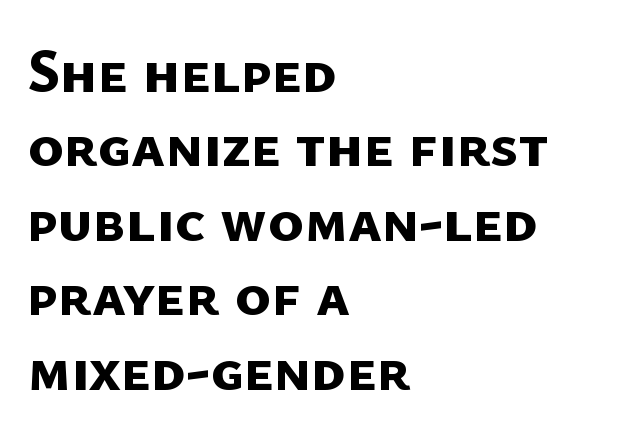
The image shows 61 px bold sans-serif type; set left-aligned, line spacing 1.22x, normal letter spacing, not underlined; low stroke contrast and a medium x-height.
